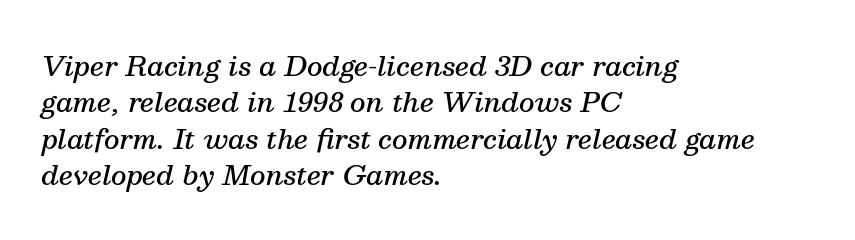
Q: Is the text bold? A: Semi-bold.
Q: Is the text italic (slanted)? A: Yes, it leans right by about 13 degrees.
Q: Is the text underlined? A: No.
Q: How is the paragraph aligned? A: Left-aligned.
Q: Is the spacing between letters normal or unusually wide? A: Normal.
Q: Is the spacing between lines tight, normal or loose? A: Normal.
